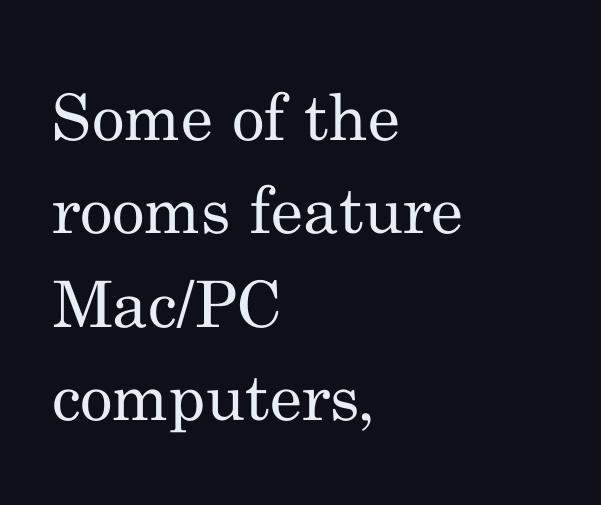
Q: Is the text bold? A: No.
Q: Is the text italic (slanted)? A: No, it is upright.
Q: Is the typeface a serif or a sans-serif typeface? A: Serif.
Q: Is the text underlined? A: No.
Q: How is the paragraph aligned? A: Left-aligned.
Q: Is the spacing between letters normal or unusually wide? A: Normal.
Q: Is the spacing between lines tight, normal or loose? A: Normal.
Q: Width (condensed, normal, or wide)? A: Normal.
Q: Stroke contrast? A: Medium.
Q: x-height? A: Small.
Q: Monospaced? A: No.
